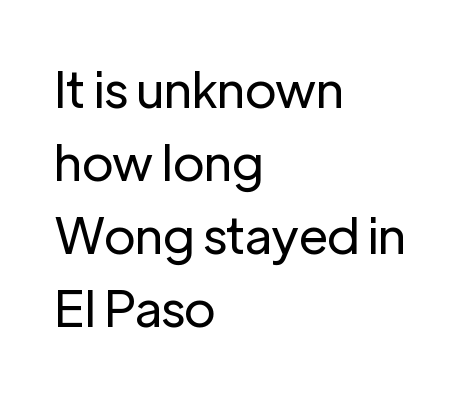
{"serif": "no", "italic": "no", "bold": "no", "weight": "regular", "width": "normal", "stroke_contrast": "low", "x_height": "medium", "monospaced": "no", "underline": "no", "align": "left", "line_spacing": "normal", "line_spacing_ratio": 1.46, "letter_spacing": "normal", "letter_spacing_em": 0.0, "glyph_px": 50}
